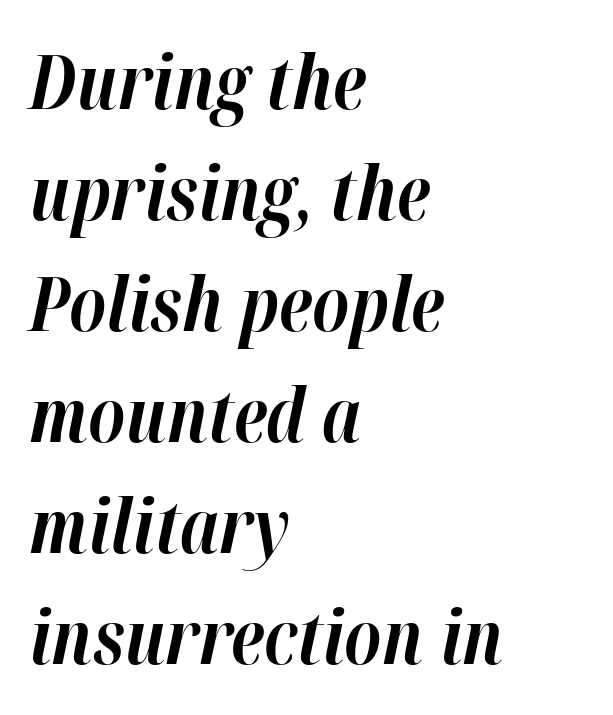
{"italic": "yes", "lean": "right", "slant_degrees": 12, "bold": "yes", "weight": "bold", "width": "normal", "stroke_contrast": "high", "x_height": "medium", "monospaced": "no", "underline": "no", "align": "left", "line_spacing": "normal", "line_spacing_ratio": 1.5, "letter_spacing": "normal", "letter_spacing_em": 0.0, "glyph_px": 74}
